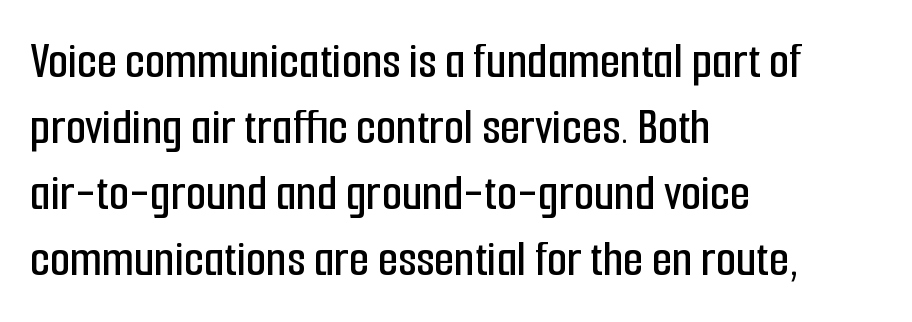
You could not count columns in this text — the font is proportionally spaced. Evenly set lines give the paragraph a standard silhouette. Unlike italic type, these characters show no tilt at all. The passage shown is typeset with a sans-serif family. Each row of text sits above clean, open space. In CSS terms this would be text-align: left.
